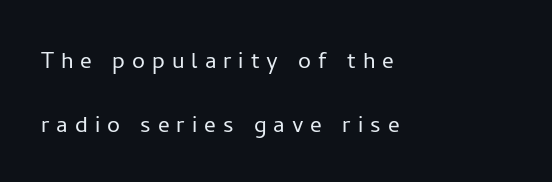
{"serif": "no", "italic": "no", "bold": "no", "weight": "light", "width": "normal", "stroke_contrast": "low", "x_height": "medium", "monospaced": "no", "underline": "no", "align": "left", "line_spacing": "loose", "line_spacing_ratio": 2.2, "letter_spacing": "wide", "letter_spacing_em": 0.24, "glyph_px": 29}
